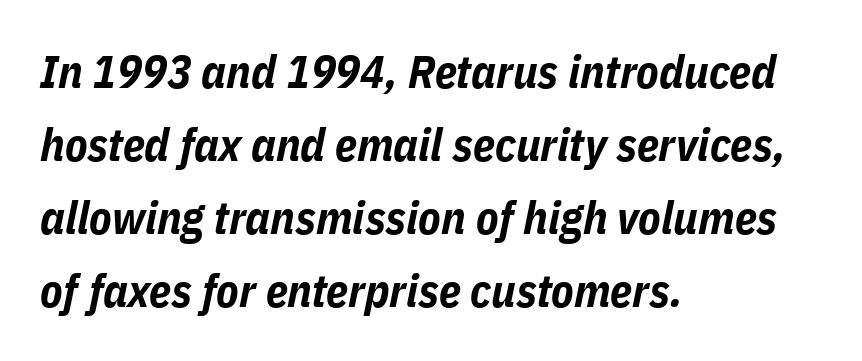
{"italic": "yes", "lean": "right", "slant_degrees": 11, "bold": "yes", "weight": "bold", "width": "condensed", "stroke_contrast": "low", "x_height": "medium", "monospaced": "no", "underline": "no", "align": "left", "line_spacing": "normal", "line_spacing_ratio": 1.59, "letter_spacing": "normal", "letter_spacing_em": 0.0, "glyph_px": 46}
